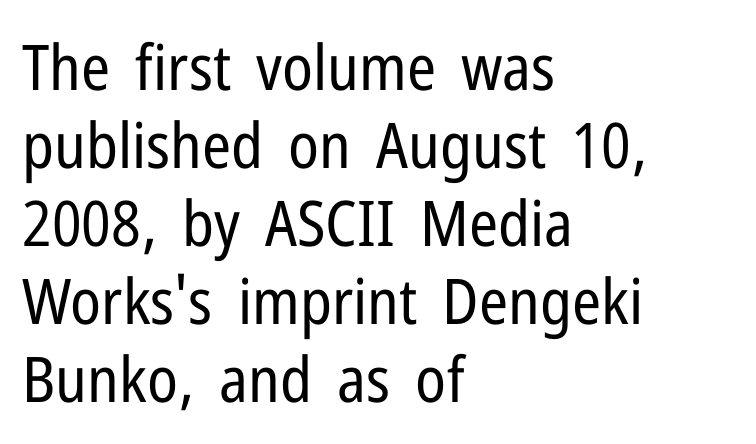
The image shows 63 px regular-weight, condensed sans-serif type, upright; set left-aligned, line spacing 1.24x, normal letter spacing, not underlined; low stroke contrast and a medium x-height.
